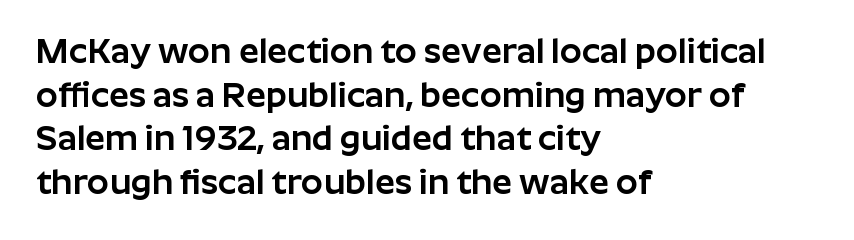
{"serif": "no", "italic": "no", "width": "normal", "stroke_contrast": "low", "x_height": "medium", "monospaced": "no", "underline": "no", "align": "left", "line_spacing": "normal", "line_spacing_ratio": 1.25, "letter_spacing": "normal", "letter_spacing_em": 0.0, "glyph_px": 35}
